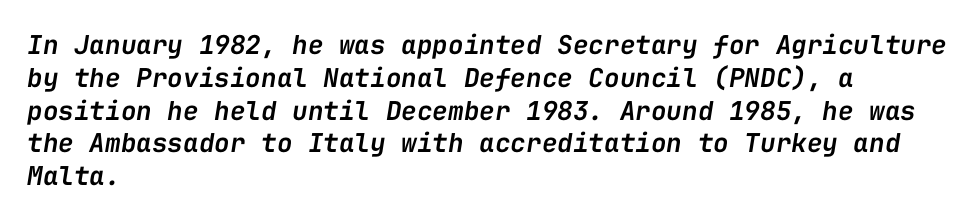
{"italic": "yes", "lean": "right", "slant_degrees": 9, "bold": "semi", "underline": "no", "align": "left", "line_spacing": "normal", "line_spacing_ratio": 1.26, "letter_spacing": "normal", "letter_spacing_em": 0.0, "glyph_px": 26}
